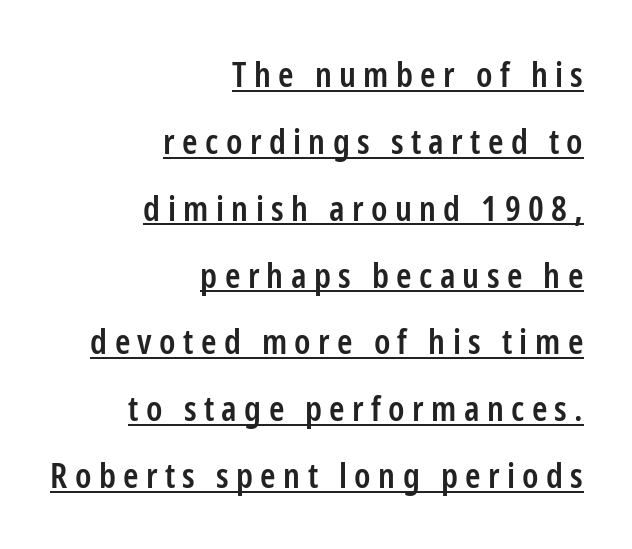
Q: Is the text bold? A: Semi-bold.
Q: Is the text italic (slanted)? A: No, it is upright.
Q: Is the typeface a serif or a sans-serif typeface? A: Sans-serif.
Q: Is the text underlined? A: Yes.
Q: How is the paragraph aligned? A: Right-aligned.
Q: Is the spacing between letters normal or unusually wide? A: Unusually wide.
Q: Is the spacing between lines tight, normal or loose? A: Loose.
Q: Width (condensed, normal, or wide)? A: Condensed.
Q: Stroke contrast? A: Low.
Q: x-height? A: Medium.
Q: Monospaced? A: No.
